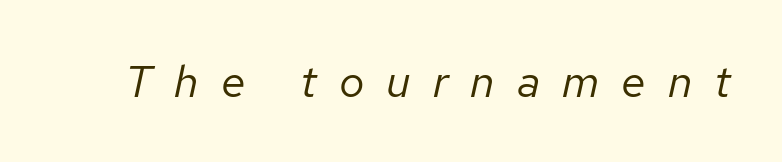
The image shows 45 px regular-weight type, italic (leaning right); set unusually wide letter spacing (+0.49 em), not underlined; low stroke contrast and a medium x-height.
